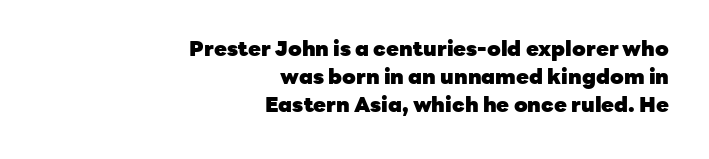
The image shows 21 px bold type, upright; set right-aligned, normal line spacing (1.34x), normal letter spacing, not underlined.
